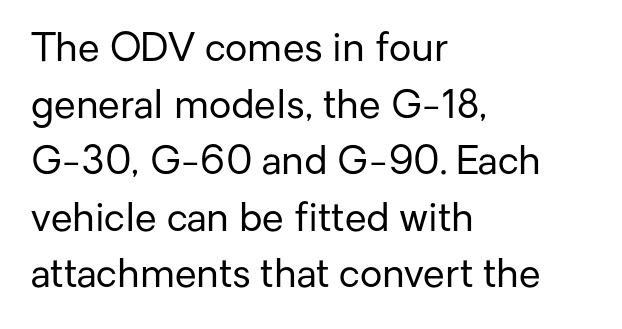
The image shows 39 px regular-weight sans-serif type, upright; set left-aligned, normal line spacing (1.45x), normal letter spacing, not underlined; low stroke contrast and a medium x-height.
